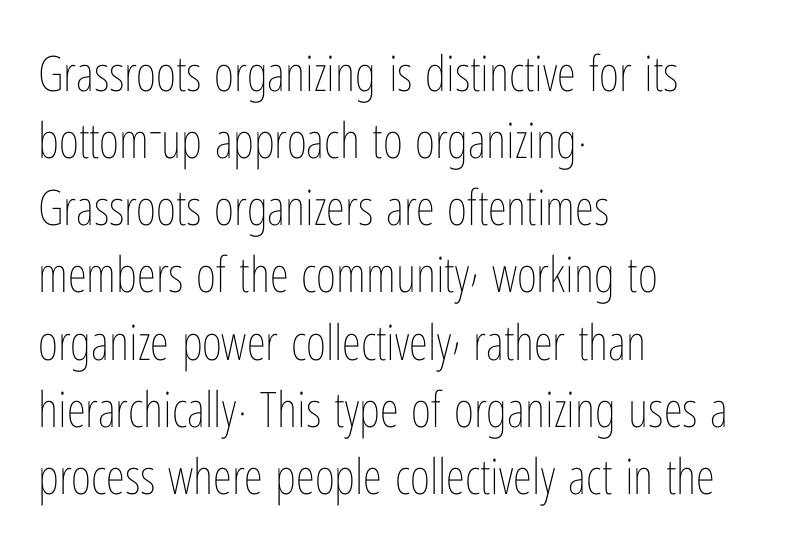
Weight class: somewhere from thin through regular. Quick note: not italic, upright. Each word holds together tightly as a unit, with standard inter-letter gaps. The foot of each line stays bare and open. The compositor pushed each line to the left boundary.
